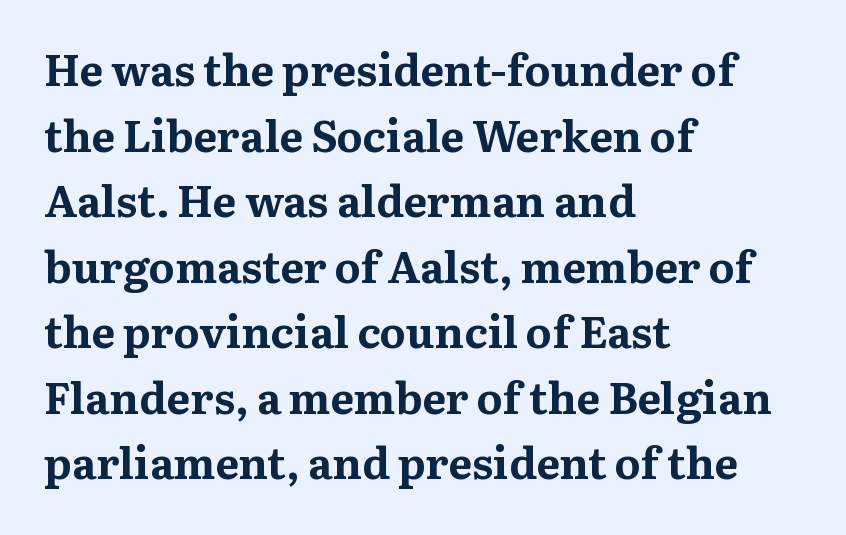
The rendering uses a bold face; every stroke is thick and dark. These lines are set flush left with a ragged right edge. Glance below the letters and you will spot only blank space. A typesetter would call this zero additional tracking.
